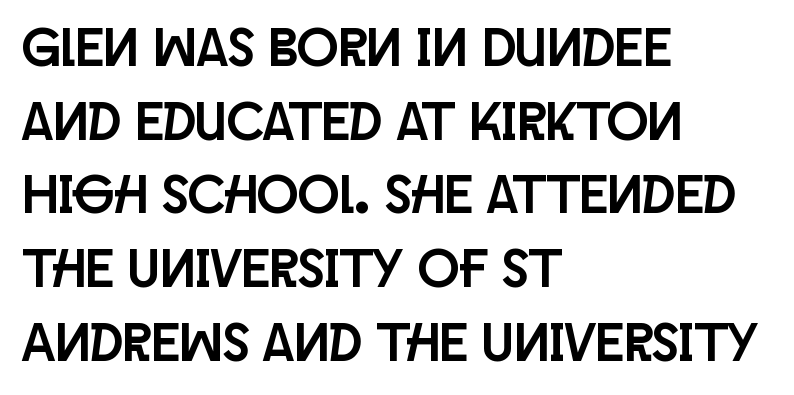
Q: Is the text italic (slanted)? A: No, it is upright.
Q: Is the typeface a serif or a sans-serif typeface? A: Sans-serif.
Q: Is the text underlined? A: No.
Q: How is the paragraph aligned? A: Left-aligned.
Q: Is the spacing between letters normal or unusually wide? A: Normal.
Q: Is the spacing between lines tight, normal or loose? A: Normal.
Q: Width (condensed, normal, or wide)? A: Condensed.
Q: Stroke contrast? A: Low.
Q: x-height? A: Large.
Q: Monospaced? A: No.
